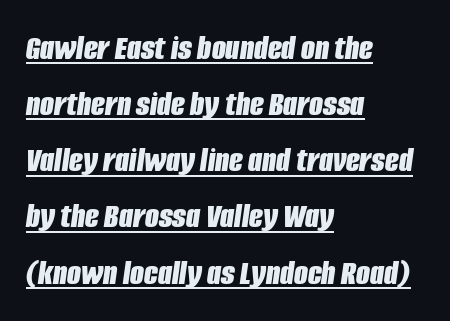
The lines in this sample share a left origin and differ only in where they stop. The specimen includes a rule beneath the text block's lines. Characters are canted at an angle relative to the baseline's perpendicular. Each letter keeps its own natural width here, so spacing adapts to shape. Nothing unusual about the tracking: characters are spaced as the font intends. I'd describe the lettering as bold — thick and assertive.
